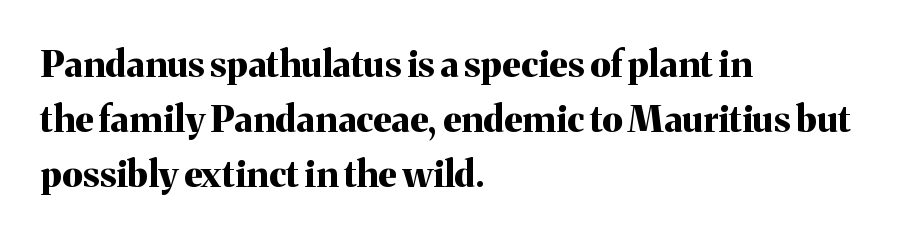
The image shows 37 px bold serif type, upright; set left-aligned, normal line spacing (1.49x), normal letter spacing, not underlined; medium stroke contrast and a medium x-height.
